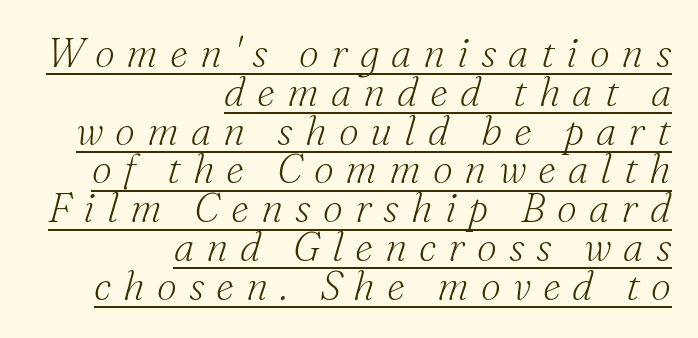
Letterform terminals end in serifs throughout the passage. Underlining? Definitely there. Honestly, the rows look squashed on top of each other. Leftover space on each line is placed entirely before the opening word. The strokes carry an ordinary text weight at most.
